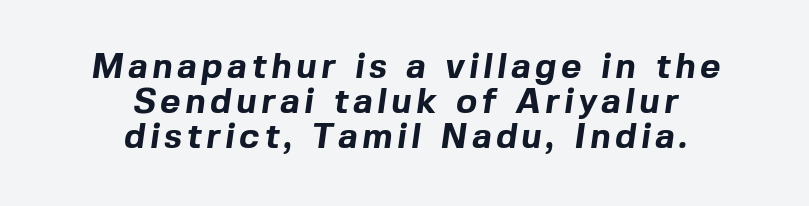
A dark, heavy texture on the line: the type is bold. Alignment: centered. Note: no serifs on the glyphs. The space beneath each line is pristine and unruled. Looks like regular typesetting: each glyph gets only the width it needs.
